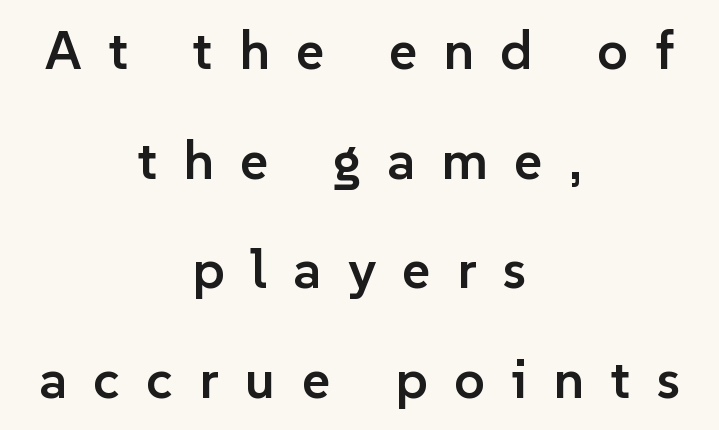
Typesetter's note: demi weight, one step under bold. Serifs: no, the terminals of the letterforms are clean. The glyphs are unaccompanied by any horizontal stroke below them. The specimen reads as upright at a glance.
